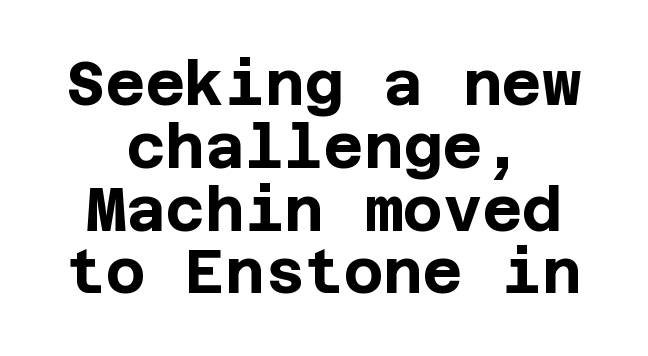
The image shows 61 px bold sans-serif type, upright; set centered, tight line spacing (1.03x), normal letter spacing, not underlined; low stroke contrast and a large x-height.
